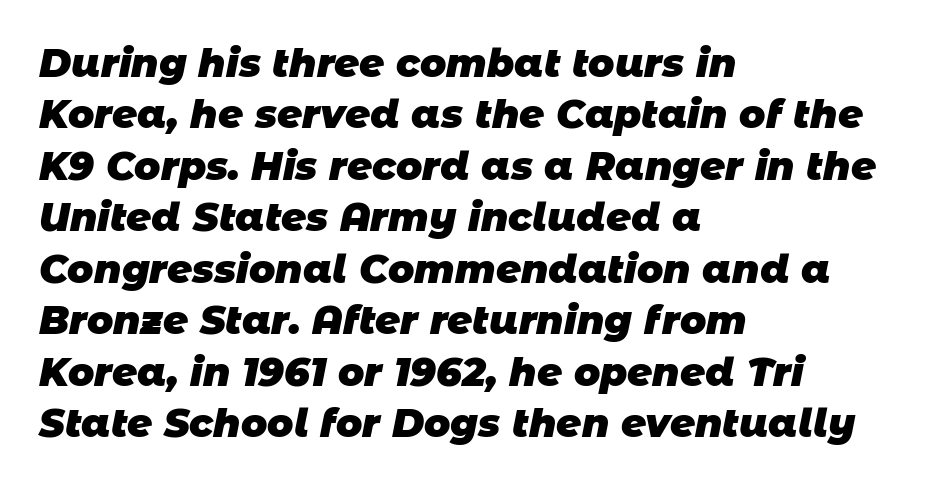
Observe the absence of serifs on each vertical stroke in this sample. Has an underline been added? It has not. Compared with an ordinary text face, these strokes are far heavier — a full bold. The typesetter chose a ragged-right arrangement here. Notice how descenders clear the ascenders below comfortably — that's standard leading. Honestly, the letter spacing is just normal — you wouldn't notice it.
